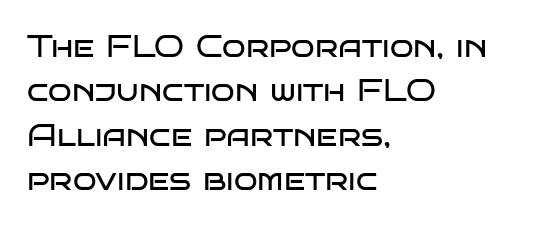
The image shows 31 px regular-weight, wide sans-serif type, upright; set left-aligned, normal line spacing (1.43x), normal letter spacing, not underlined; low stroke contrast and a large x-height.
